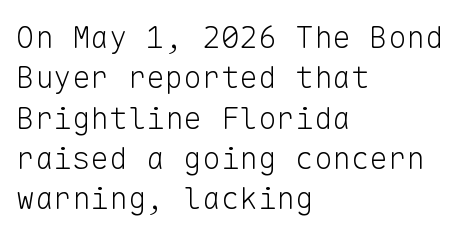
Does the type have serifs? No, each stem ends abruptly. Nobody touched the tracking dial on this one. Every stem runs plumb, perpendicular to the baseline. Summary of vertical rhythm: regular, with standard interline spacing. Horizontally, the lines are justified to the leading edge only.
